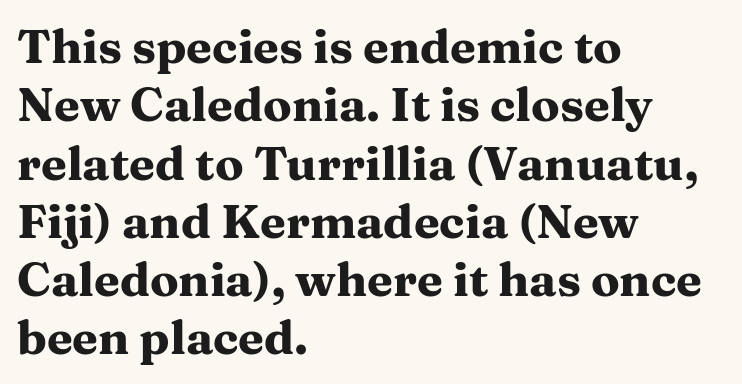
{"serif": "yes", "italic": "no", "bold": "yes", "weight": "heavy", "width": "wide", "stroke_contrast": "medium", "x_height": "medium", "monospaced": "no", "underline": "no", "align": "left", "line_spacing_ratio": 1.24, "letter_spacing": "normal", "letter_spacing_em": 0.0, "glyph_px": 47}
